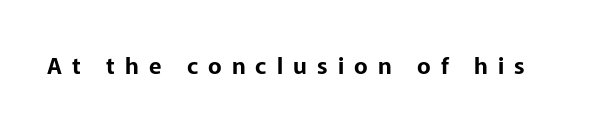
The image shows 23 px text type, upright; set unusually wide letter spacing (+0.44 em), not underlined.
